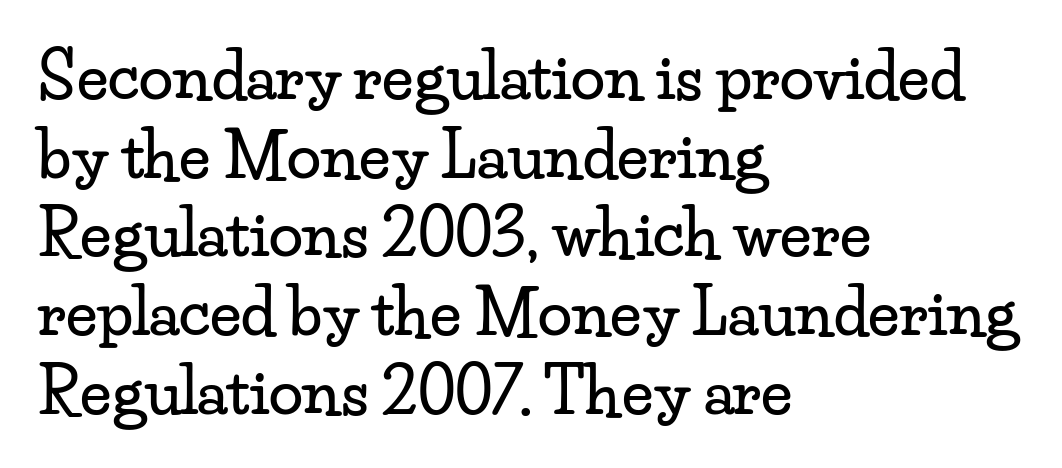
The lines in this sample share a left origin and differ only in where they stop. The foot of each line stays bare and open. Vertical strokes here are truly vertical. Leading matches the norm, producing a regular column. Is this a sans? No — the strokes have serifs. Here the designer chose a conventional face with non-uniform glyph widths.
